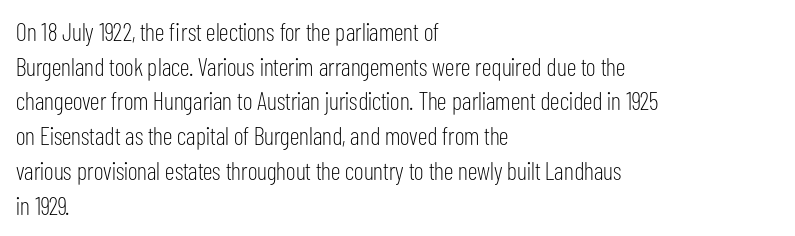
{"italic": "no", "bold": "no", "underline": "no", "align": "left", "line_spacing": "normal", "line_spacing_ratio": 1.39, "letter_spacing": "normal", "letter_spacing_em": 0.0, "glyph_px": 25}
